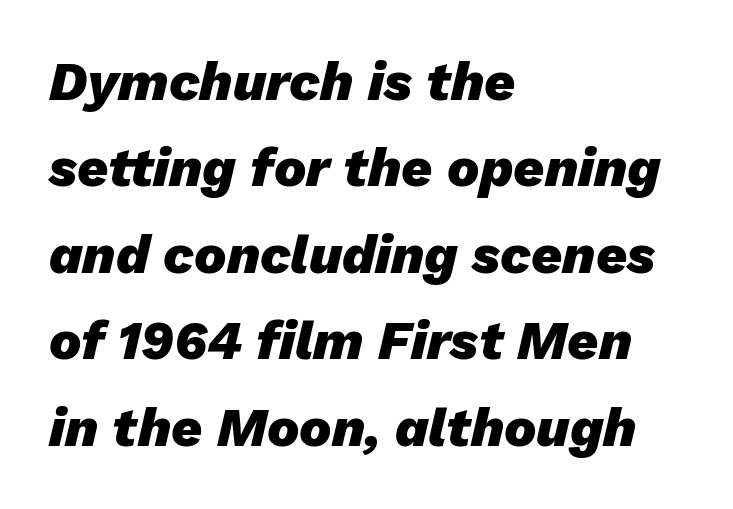
Q: Is the text bold? A: Yes.
Q: Is the text italic (slanted)? A: Yes, it leans right by about 13 degrees.
Q: Is the text underlined? A: No.
Q: How is the paragraph aligned? A: Left-aligned.
Q: Is the spacing between letters normal or unusually wide? A: Normal.
Q: Is the spacing between lines tight, normal or loose? A: Normal.
Q: Width (condensed, normal, or wide)? A: Normal.
Q: Stroke contrast? A: Low.
Q: x-height? A: Medium.
Q: Monospaced? A: No.
